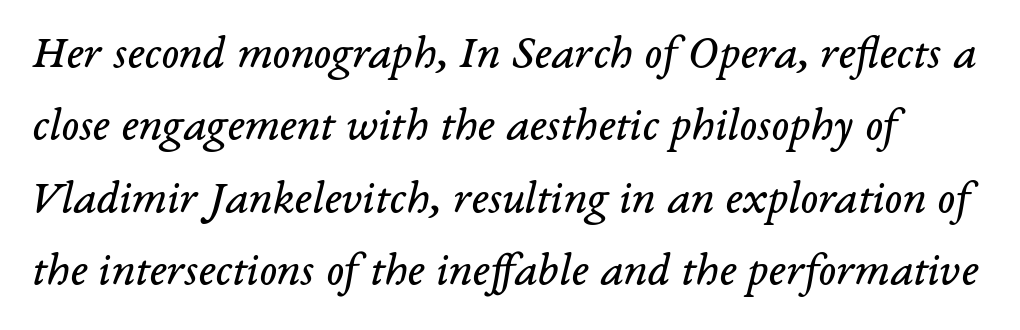
Spacing between characters is what you'd get straight out of the box. The block of text has a typical density, with ordinary space between rows. Decoration check: the copy has no underline. You can tell it's italic because the verticals aren't actually vertical.
